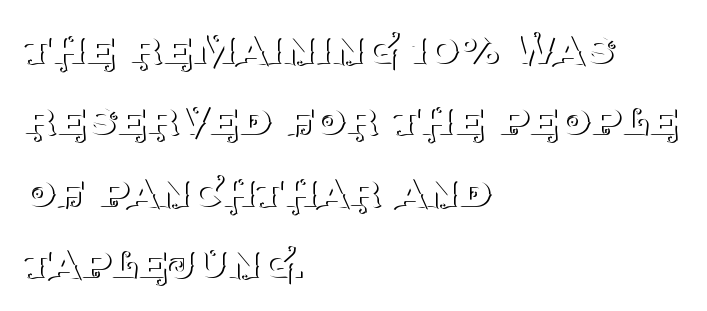
Q: Is the text bold? A: No.
Q: Is the text italic (slanted)? A: No, it is upright.
Q: Is the typeface a serif or a sans-serif typeface? A: Serif.
Q: Is the text underlined? A: No.
Q: How is the paragraph aligned? A: Left-aligned.
Q: Is the spacing between letters normal or unusually wide? A: Normal.
Q: Is the spacing between lines tight, normal or loose? A: Normal.
Q: Width (condensed, normal, or wide)? A: Normal.
Q: Stroke contrast? A: Medium.
Q: x-height? A: Large.
Q: Monospaced? A: No.
